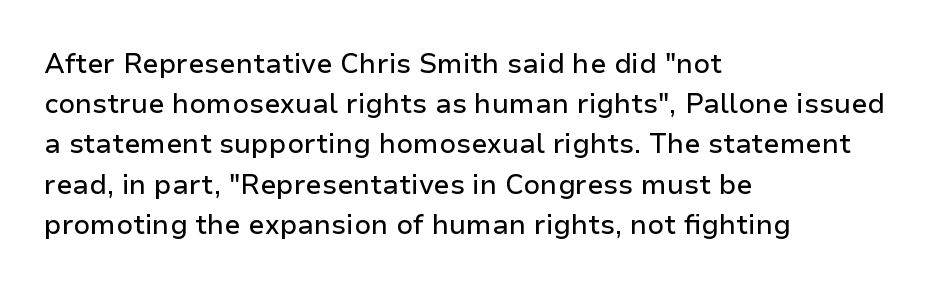
Q: Is the text italic (slanted)? A: No, it is upright.
Q: Is the text underlined? A: No.
Q: How is the paragraph aligned? A: Left-aligned.
Q: Is the spacing between letters normal or unusually wide? A: Normal.
Q: Is the spacing between lines tight, normal or loose? A: Normal.
